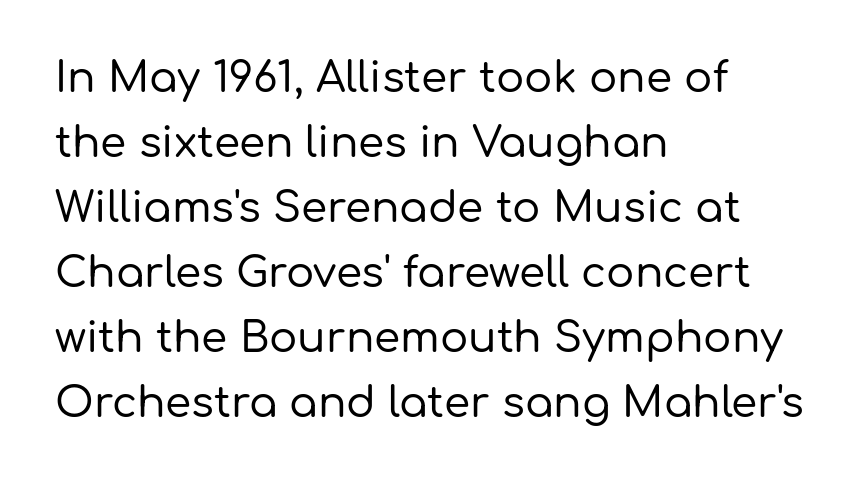
The image shows 42 px sans-serif type, upright; set left-aligned, normal line spacing (1.55x), normal letter spacing, not underlined; low stroke contrast and a medium x-height.
